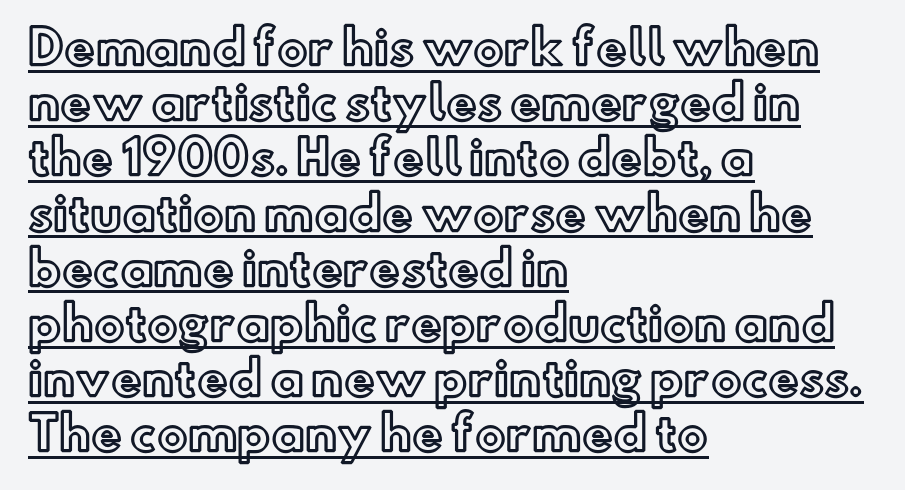
{"italic": "no", "width": "normal", "x_height": "small", "monospaced": "no", "underline": "yes", "align": "left", "line_spacing_ratio": 1.2, "letter_spacing": "normal", "letter_spacing_em": 0.0, "glyph_px": 46}
